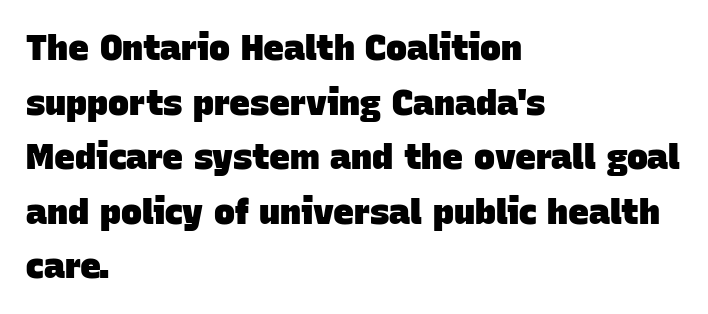
The image shows 35 px heavy sans-serif type; set left-aligned, normal line spacing (1.56x), normal letter spacing, not underlined; low stroke contrast and a large x-height.
